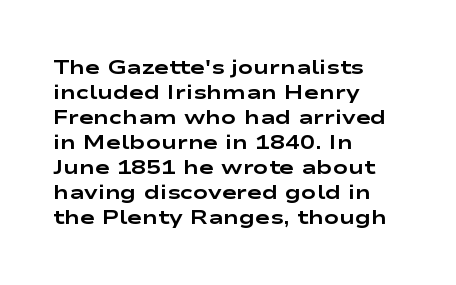
The baseline area is clear. Ordinary non-slanted type is in use. Look at the tracking — it's just the regular setting, nothing added. These lines carry a lot of weight — the face is fully bold.
